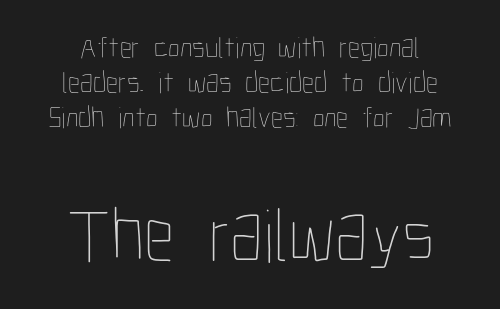
Q: Is the text bold? A: No.
Q: Is the text italic (slanted)? A: No, it is upright.
Q: Is the text underlined? A: No.
Q: How is the paragraph aligned? A: Centered.
Q: Is the spacing between letters normal or unusually wide? A: Normal.
Q: Which block of text is set in a larger size, the first (top) or the second (bottom)? A: The second (bottom) one.
Q: Width (condensed, normal, or wide)? A: Condensed.
Q: Stroke contrast? A: Low.
Q: x-height? A: Medium.
Q: Monospaced? A: No.
